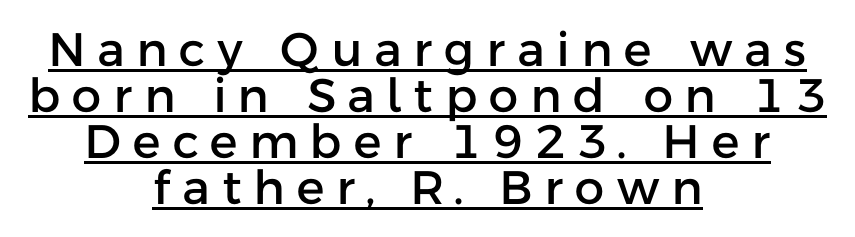
Q: Is the text italic (slanted)? A: No, it is upright.
Q: Is the typeface a serif or a sans-serif typeface? A: Sans-serif.
Q: Is the text underlined? A: Yes.
Q: How is the paragraph aligned? A: Centered.
Q: Is the spacing between letters normal or unusually wide? A: Unusually wide.
Q: Is the spacing between lines tight, normal or loose? A: Tight.
Q: Width (condensed, normal, or wide)? A: Normal.
Q: Stroke contrast? A: Low.
Q: x-height? A: Medium.
Q: Monospaced? A: No.
